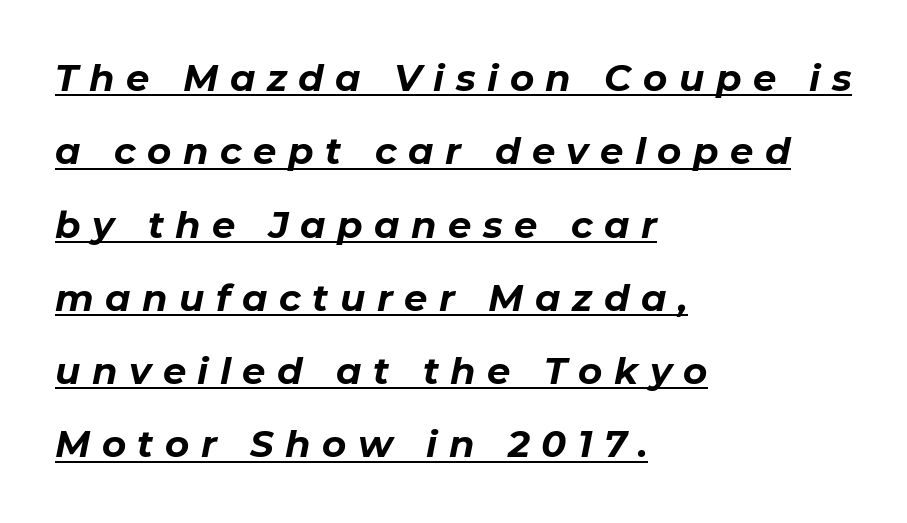
Q: Is the text bold? A: Yes.
Q: Is the text italic (slanted)? A: Yes, it leans right by about 11 degrees.
Q: Is the text underlined? A: Yes.
Q: How is the paragraph aligned? A: Left-aligned.
Q: Is the spacing between letters normal or unusually wide? A: Unusually wide.
Q: Is the spacing between lines tight, normal or loose? A: Loose.
Q: Width (condensed, normal, or wide)? A: Normal.
Q: Stroke contrast? A: Low.
Q: x-height? A: Medium.
Q: Monospaced? A: No.
